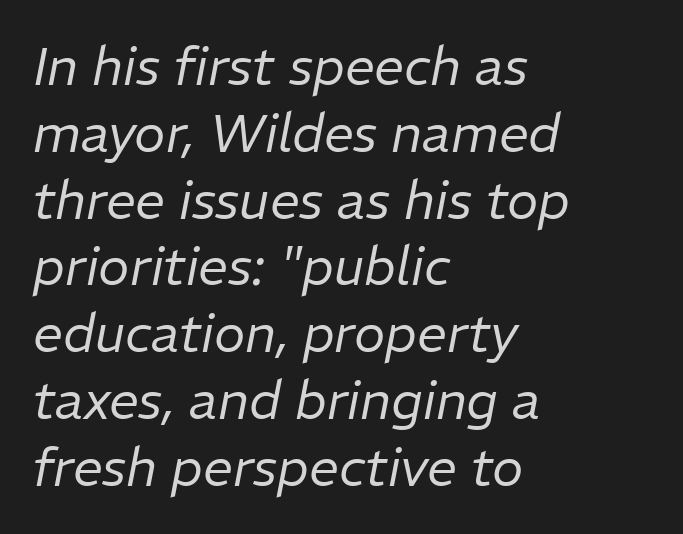
Q: Is the text bold? A: No.
Q: Is the text italic (slanted)? A: Yes, it leans right by about 11 degrees.
Q: Is the text underlined? A: No.
Q: How is the paragraph aligned? A: Left-aligned.
Q: Is the spacing between letters normal or unusually wide? A: Normal.
Q: Is the spacing between lines tight, normal or loose? A: Normal.
Q: Width (condensed, normal, or wide)? A: Normal.
Q: Stroke contrast? A: Low.
Q: x-height? A: Medium.
Q: Monospaced? A: No.
